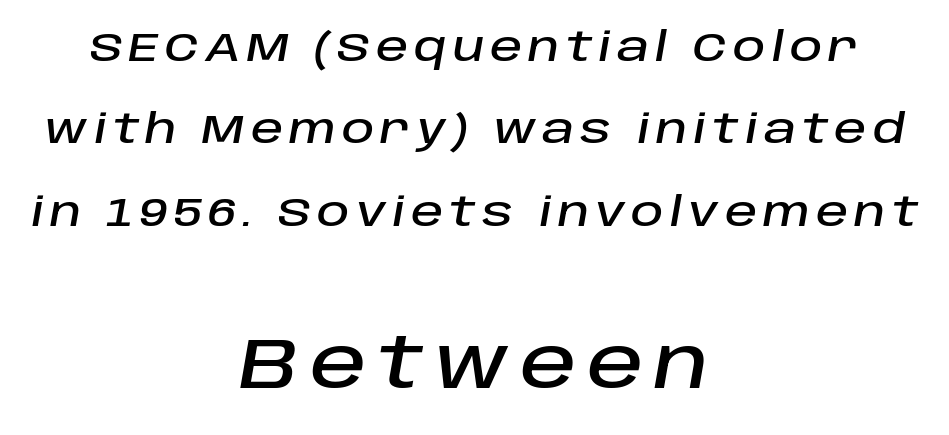
The image shows 70 px text type, italic (leaning right); set centered, loose line spacing (2.06x), not underlined; the second (bottom) block is 1.75x larger; low stroke contrast and a large x-height.
